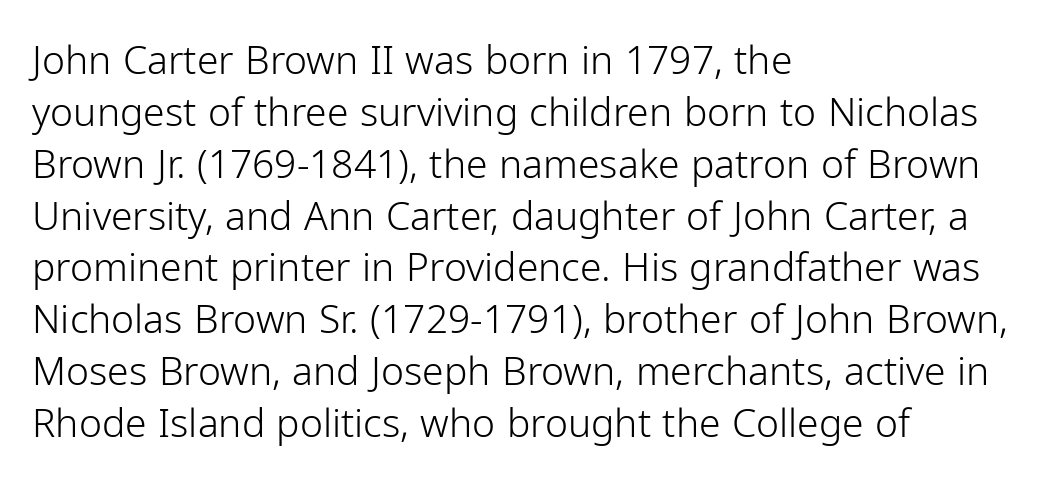
Q: Is the text bold? A: No.
Q: Is the text italic (slanted)? A: No, it is upright.
Q: Is the typeface a serif or a sans-serif typeface? A: Sans-serif.
Q: Is the text underlined? A: No.
Q: How is the paragraph aligned? A: Left-aligned.
Q: Is the spacing between letters normal or unusually wide? A: Normal.
Q: Is the spacing between lines tight, normal or loose? A: Normal.
Q: Width (condensed, normal, or wide)? A: Normal.
Q: Stroke contrast? A: Low.
Q: x-height? A: Medium.
Q: Monospaced? A: No.
